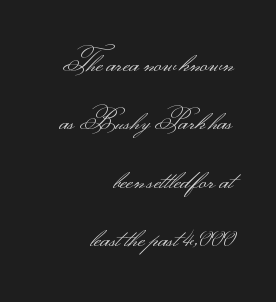
{"bold": "no", "underline": "no", "align": "right", "line_spacing": "loose", "line_spacing_ratio": 2.25, "letter_spacing": "normal", "letter_spacing_em": 0.0, "glyph_px": 26}
